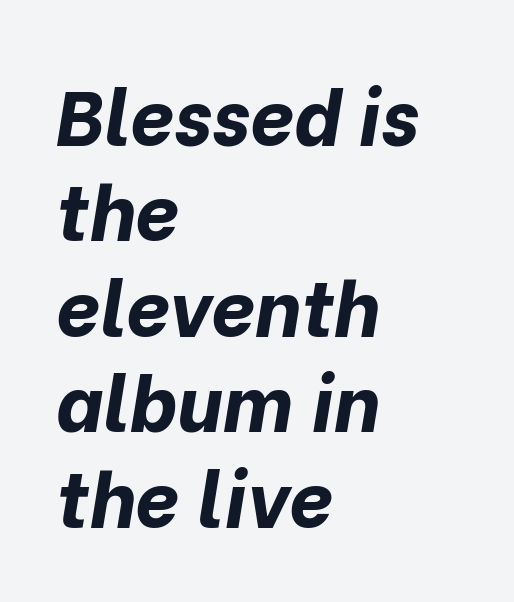
Typesetter's note: full bold, strokes at maximum text heaviness. Short and long lines alike share a common starting point at left. The passage shown is not underscored anywhere. Tracking here is standard; glyphs follow each other at the usual distance. Yep, that's italic — everything's leaning. These lines are rendered in a variable-pitch font.
